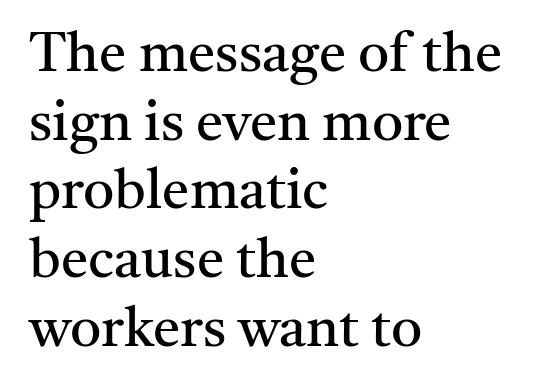
{"serif": "yes", "italic": "no", "bold": "no", "weight": "regular", "width": "normal", "stroke_contrast": "medium", "x_height": "medium", "monospaced": "no", "underline": "no", "align": "left", "line_spacing": "normal", "line_spacing_ratio": 1.25, "letter_spacing": "normal", "letter_spacing_em": 0.0, "glyph_px": 55}
